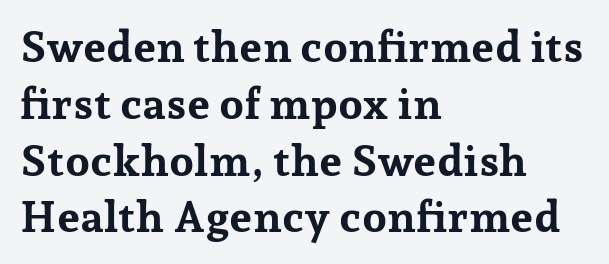
{"serif": "yes", "italic": "no", "bold": "yes", "weight": "bold", "width": "normal", "stroke_contrast": "low", "x_height": "medium", "monospaced": "no", "underline": "no", "align": "left", "line_spacing": "normal", "line_spacing_ratio": 1.29, "letter_spacing": "normal", "letter_spacing_em": 0.0, "glyph_px": 44}
